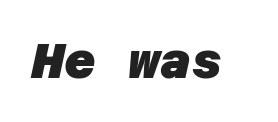
The image shows 49 px heavy sans-serif type; set normal letter spacing, not underlined; low stroke contrast and a large x-height.
